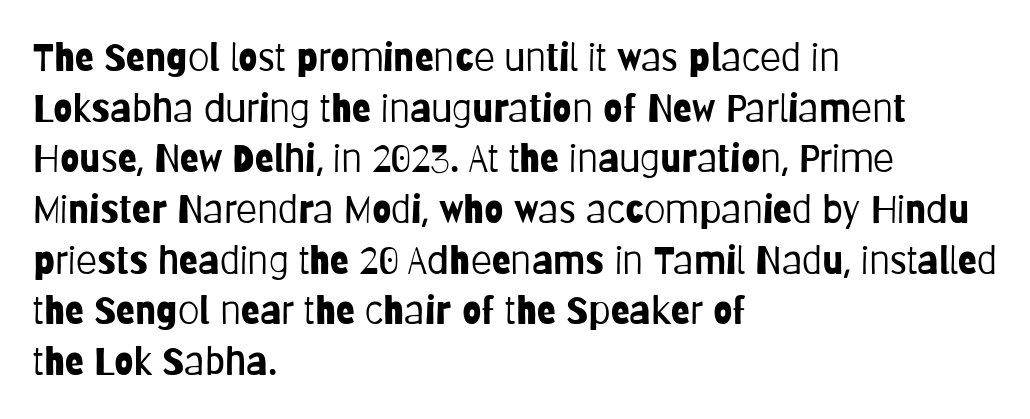
The image shows 39 px light, condensed sans-serif type, upright; set left-aligned, normal line spacing (1.3x), normal letter spacing, not underlined; low stroke contrast and a large x-height.
